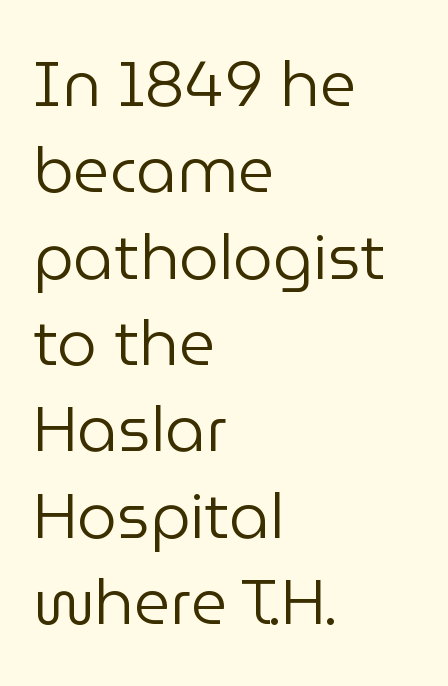
Q: Is the text bold? A: No.
Q: Is the text italic (slanted)? A: No, it is upright.
Q: Is the typeface a serif or a sans-serif typeface? A: Sans-serif.
Q: Is the text underlined? A: No.
Q: How is the paragraph aligned? A: Left-aligned.
Q: Is the spacing between letters normal or unusually wide? A: Normal.
Q: Is the spacing between lines tight, normal or loose? A: Normal.
Q: Width (condensed, normal, or wide)? A: Normal.
Q: Stroke contrast? A: Low.
Q: x-height? A: Medium.
Q: Monospaced? A: No.
